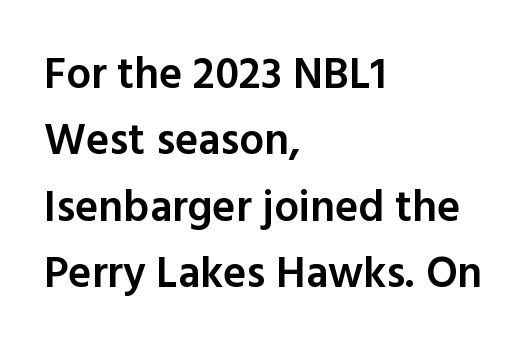
{"serif": "no", "italic": "no", "bold": "semi", "weight": "semibold", "width": "normal", "x_height": "medium", "monospaced": "no", "underline": "no", "align": "left", "line_spacing": "normal", "line_spacing_ratio": 1.51, "letter_spacing": "normal", "letter_spacing_em": 0.0, "glyph_px": 44}
